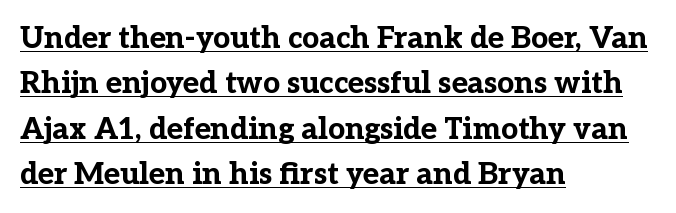
Q: Is the text bold? A: Yes.
Q: Is the text italic (slanted)? A: No, it is upright.
Q: Is the typeface a serif or a sans-serif typeface? A: Serif.
Q: Is the text underlined? A: Yes.
Q: How is the paragraph aligned? A: Left-aligned.
Q: Is the spacing between letters normal or unusually wide? A: Normal.
Q: Is the spacing between lines tight, normal or loose? A: Normal.
Q: Width (condensed, normal, or wide)? A: Normal.
Q: Stroke contrast? A: Low.
Q: x-height? A: Medium.
Q: Monospaced? A: No.
